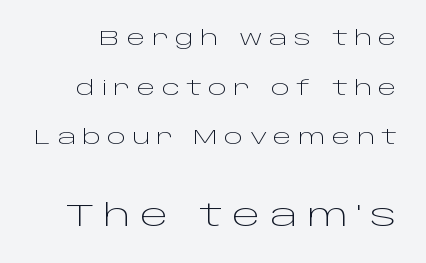
Q: Is the text bold? A: No.
Q: Is the text italic (slanted)? A: No, it is upright.
Q: Is the typeface a serif or a sans-serif typeface? A: Sans-serif.
Q: Is the text underlined? A: No.
Q: Is the spacing between letters normal or unusually wide? A: Unusually wide.
Q: Is the spacing between lines tight, normal or loose? A: Loose.
Q: Which block of text is set in a larger size, the first (top) or the second (bottom)? A: The second (bottom) one.
Q: Width (condensed, normal, or wide)? A: Wide.
Q: Stroke contrast? A: Low.
Q: x-height? A: Large.
Q: Monospaced? A: No.
